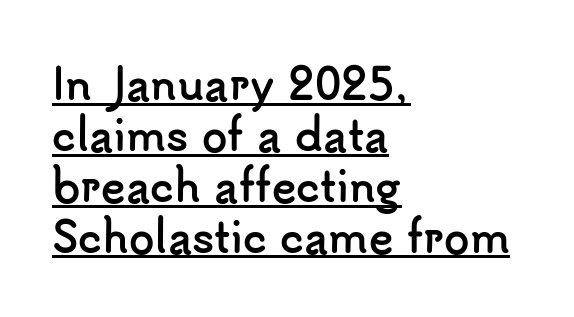
The image shows 41 px semibold sans-serif type, upright; set left-aligned, line spacing 1.24x, normal letter spacing, underlined; low stroke contrast and a small x-height.
